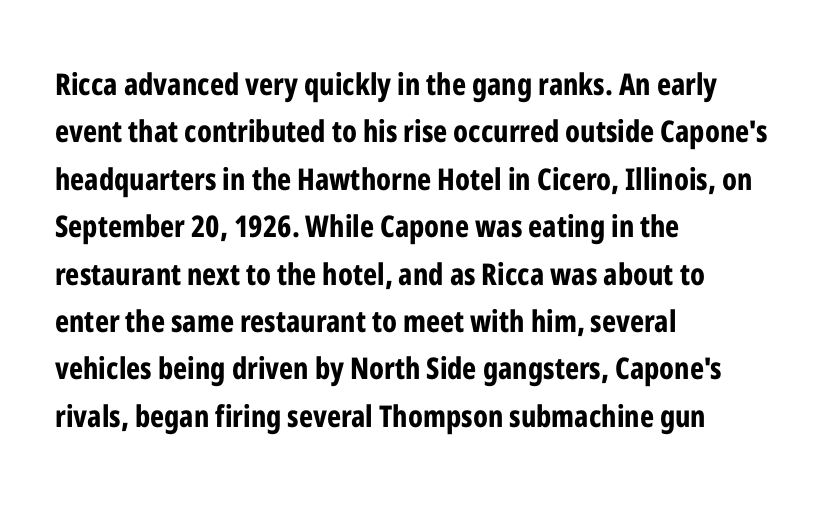
Q: Is the text bold? A: Yes.
Q: Is the text italic (slanted)? A: No, it is upright.
Q: Is the typeface a serif or a sans-serif typeface? A: Sans-serif.
Q: Is the text underlined? A: No.
Q: How is the paragraph aligned? A: Left-aligned.
Q: Is the spacing between letters normal or unusually wide? A: Normal.
Q: Is the spacing between lines tight, normal or loose? A: Normal.
Q: Width (condensed, normal, or wide)? A: Condensed.
Q: Stroke contrast? A: Low.
Q: x-height? A: Medium.
Q: Monospaced? A: No.
